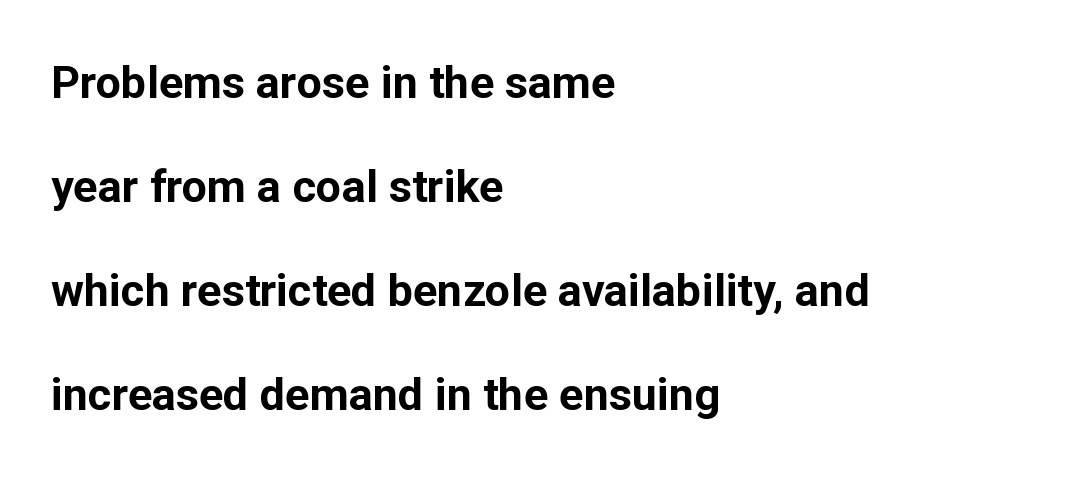
The image shows 45 px bold sans-serif type, upright; set left-aligned, loose line spacing (2.31x), normal letter spacing, not underlined; low stroke contrast and a medium x-height.
